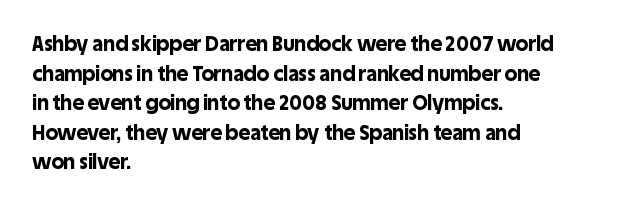
{"italic": "no", "bold": "yes", "underline": "no", "align": "left", "line_spacing": "normal", "line_spacing_ratio": 1.48, "letter_spacing": "normal", "letter_spacing_em": 0.0, "glyph_px": 20}
